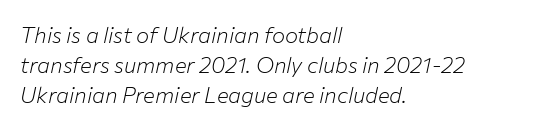
The rendering anchors every line to the left-hand side. Nothing unusual about the tracking: characters are spaced as the font intends. Each row of text sits above clean, open space. When letters slant like this, we call the style italic. The lines sit at an ordinary, default distance from one another. Weight: not bold — regular or lighter.
